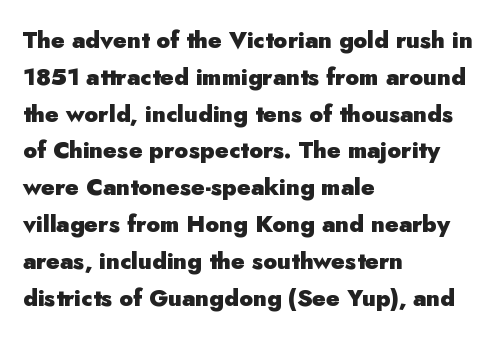
The image shows 23 px bold type, upright; set left-aligned, normal line spacing (1.6x), normal letter spacing, not underlined.
